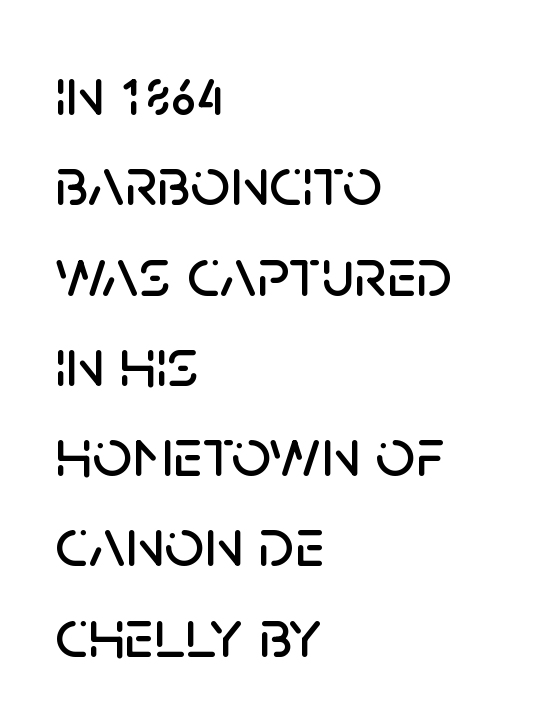
This rendering uses left alignment, leaving the right contour irregular. Note the varied advance widths — an 'i' is clearly narrower than an 'm'. These lines are composed in type without serifs. Observe the ordinary spacing: letters are neighbours, not strangers. This sample keeps an unexceptional amount of space between lines.
